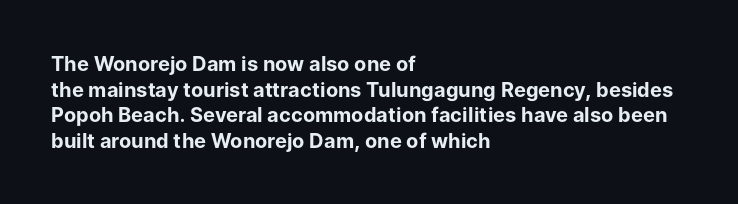
The letters stand straight up with perfectly vertical stems. The space directly below the letters is spotless. Letter spacing: default. Bold? Absolutely — the strokes are thick and heavy. The leading is moderate, giving the passage an even texture. The lines in this sample share a left origin and differ only in where they stop.
